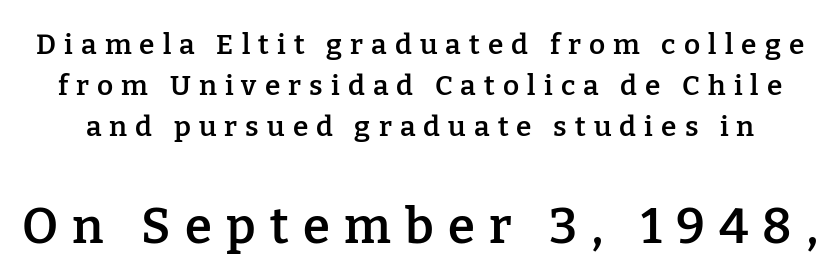
{"serif": "yes", "italic": "no", "bold": "semi", "weight": "semibold", "width": "normal", "stroke_contrast": "low", "x_height": "medium", "monospaced": "no", "underline": "no", "line_spacing": "normal", "line_spacing_ratio": 1.47, "letter_spacing": "wide", "letter_spacing_em": 0.29, "larger_block": "second", "size_ratio": 1.75, "glyph_px": 49}
